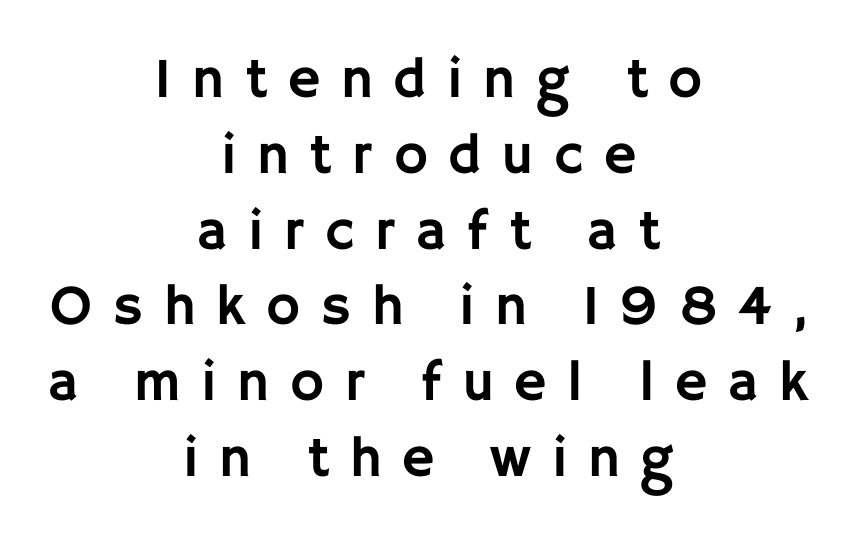
Q: Is the text italic (slanted)? A: No, it is upright.
Q: Is the typeface a serif or a sans-serif typeface? A: Sans-serif.
Q: Is the text underlined? A: No.
Q: How is the paragraph aligned? A: Centered.
Q: Is the spacing between letters normal or unusually wide? A: Unusually wide.
Q: Is the spacing between lines tight, normal or loose? A: Normal.
Q: Width (condensed, normal, or wide)? A: Normal.
Q: Stroke contrast? A: Low.
Q: x-height? A: Large.
Q: Monospaced? A: No.
